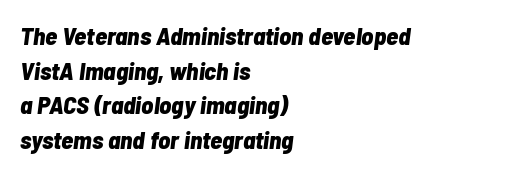
{"italic": "yes", "lean": "right", "slant_degrees": 7, "bold": "yes", "underline": "no", "align": "left", "line_spacing": "normal", "line_spacing_ratio": 1.39, "letter_spacing": "normal", "letter_spacing_em": 0.0, "glyph_px": 25}
